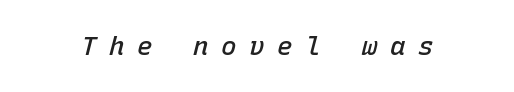
The image shows 26 px text type, italic (leaning right); set unusually wide letter spacing (+0.48 em), not underlined.
